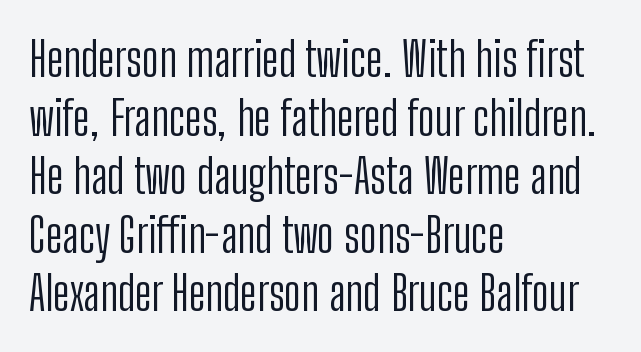
{"serif": "no", "italic": "no", "bold": "no", "weight": "light", "width": "condensed", "stroke_contrast": "low", "x_height": "medium", "monospaced": "no", "underline": "no", "align": "left", "line_spacing_ratio": 1.22, "letter_spacing": "normal", "letter_spacing_em": 0.0, "glyph_px": 48}
